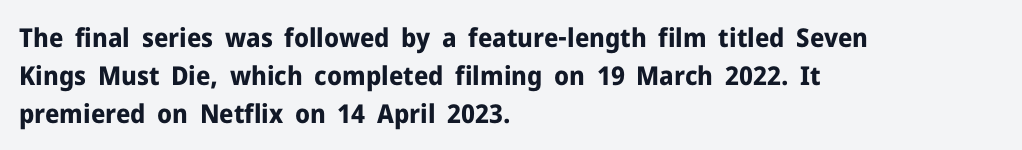
Q: Is the text bold? A: Yes.
Q: Is the text italic (slanted)? A: No, it is upright.
Q: Is the text underlined? A: No.
Q: How is the paragraph aligned? A: Left-aligned.
Q: Is the spacing between letters normal or unusually wide? A: Normal.
Q: Is the spacing between lines tight, normal or loose? A: Normal.
